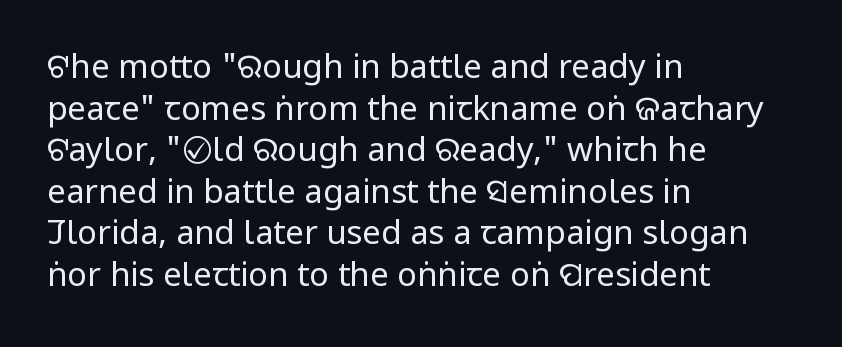
Q: Is the text bold? A: No.
Q: Is the text italic (slanted)? A: No, it is upright.
Q: Is the typeface a serif or a sans-serif typeface? A: Sans-serif.
Q: Is the text underlined? A: No.
Q: How is the paragraph aligned? A: Left-aligned.
Q: Is the spacing between letters normal or unusually wide? A: Normal.
Q: Is the spacing between lines tight, normal or loose? A: Normal.
Q: Width (condensed, normal, or wide)? A: Condensed.
Q: Stroke contrast? A: Low.
Q: x-height? A: Large.
Q: Monospaced? A: No.
